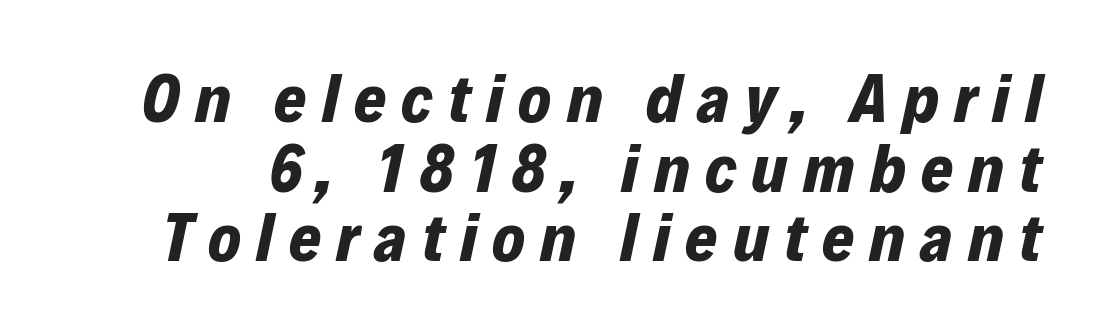
{"italic": "yes", "lean": "right", "slant_degrees": 12, "bold": "yes", "weight": "bold", "width": "normal", "stroke_contrast": "low", "x_height": "medium", "monospaced": "no", "underline": "no", "line_spacing": "tight", "line_spacing_ratio": 1.01, "letter_spacing": "wide", "letter_spacing_em": 0.22, "glyph_px": 69}
